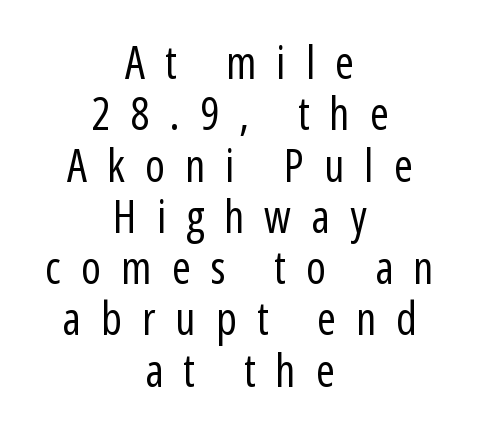
The strokes carry an ordinary text weight at most. Tightly led — the rows are bunched. Think of a printed novel: that variable character pitch is what you see here. Every stem runs plumb, perpendicular to the baseline. Caption: expanded tracking, letters set apart.
